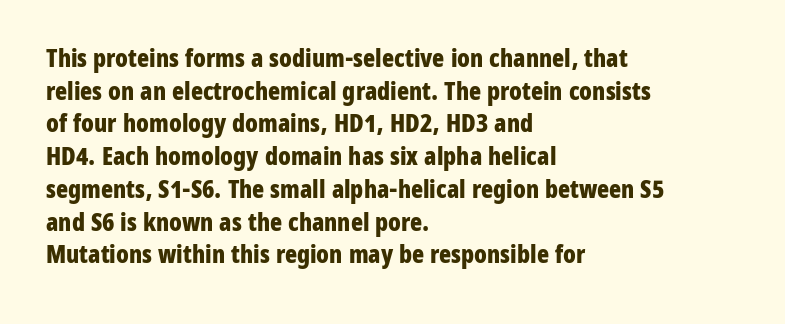
Q: Is the text bold? A: Yes.
Q: Is the text italic (slanted)? A: No, it is upright.
Q: Is the text underlined? A: No.
Q: How is the paragraph aligned? A: Left-aligned.
Q: Is the spacing between letters normal or unusually wide? A: Normal.
Q: Is the spacing between lines tight, normal or loose? A: Normal.
